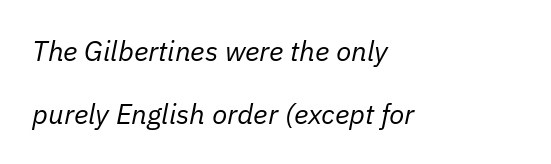
Each letter keeps its own natural width here, so spacing adapts to shape. Quick note: interline space is abundant. The face used here has a pronounced slope to its letters. No word sits above an underline. The face looks like a standard text weight, possibly lighter. A classic flush-left, rag-right setting is used for this passage.
